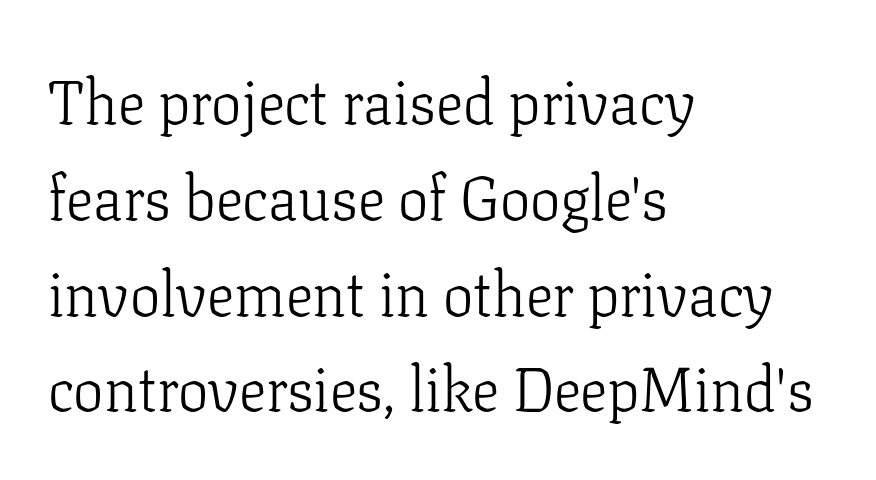
{"serif": "yes", "italic": "no", "bold": "no", "weight": "light", "width": "normal", "stroke_contrast": "low", "x_height": "medium", "monospaced": "no", "underline": "no", "align": "left", "line_spacing": "normal", "line_spacing_ratio": 1.57, "letter_spacing": "normal", "letter_spacing_em": 0.0, "glyph_px": 61}
